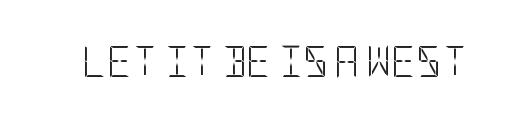
Q: Is the text bold? A: No.
Q: Is the text italic (slanted)? A: No, it is upright.
Q: Is the typeface a serif or a sans-serif typeface? A: Sans-serif.
Q: Is the text underlined? A: No.
Q: Is the spacing between letters normal or unusually wide? A: Normal.
Q: Width (condensed, normal, or wide)? A: Condensed.
Q: Stroke contrast? A: Low.
Q: x-height? A: Large.
